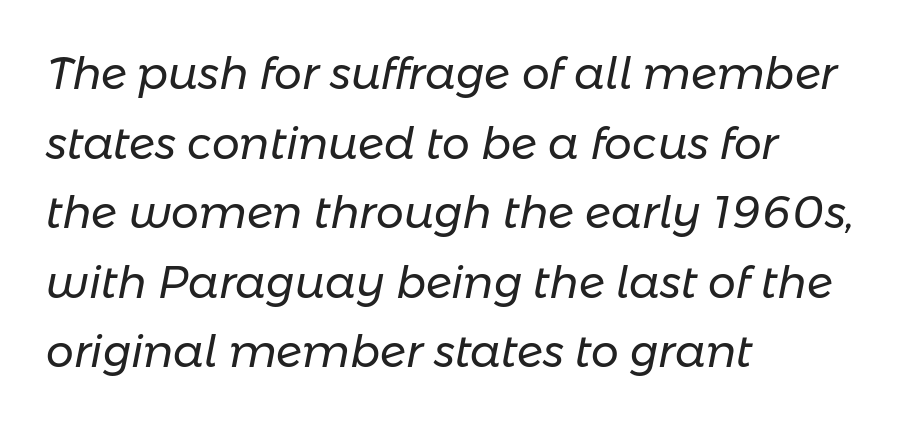
Q: Is the text bold? A: No.
Q: Is the text italic (slanted)? A: Yes, it leans right by about 11 degrees.
Q: Is the text underlined? A: No.
Q: How is the paragraph aligned? A: Left-aligned.
Q: Is the spacing between letters normal or unusually wide? A: Normal.
Q: Is the spacing between lines tight, normal or loose? A: Normal.
Q: Width (condensed, normal, or wide)? A: Normal.
Q: Stroke contrast? A: Low.
Q: x-height? A: Medium.
Q: Monospaced? A: No.
